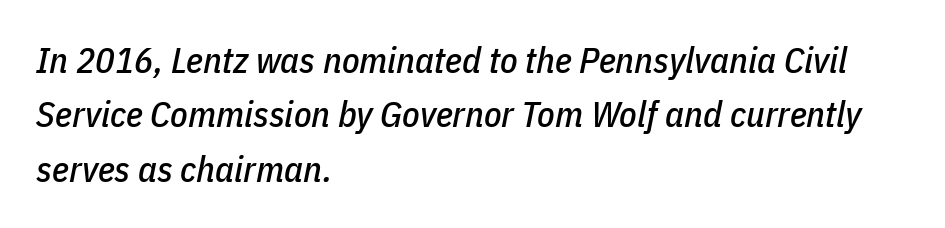
Q: Is the text italic (slanted)? A: Yes, it leans right by about 11 degrees.
Q: Is the text underlined? A: No.
Q: How is the paragraph aligned? A: Left-aligned.
Q: Is the spacing between letters normal or unusually wide? A: Normal.
Q: Is the spacing between lines tight, normal or loose? A: Normal.
Q: Width (condensed, normal, or wide)? A: Condensed.
Q: Stroke contrast? A: Low.
Q: x-height? A: Medium.
Q: Monospaced? A: No.
